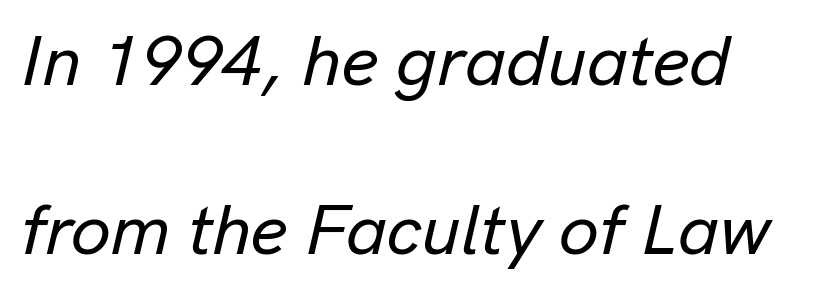
In terms of leading, this rendering errs on the spacious side. Observe the lean: these are italic letterforms. Each letter keeps its own natural width here, so spacing adapts to shape. Each row of text sits above clean, open space. The horizontal fit of the characters is conventional and even.
